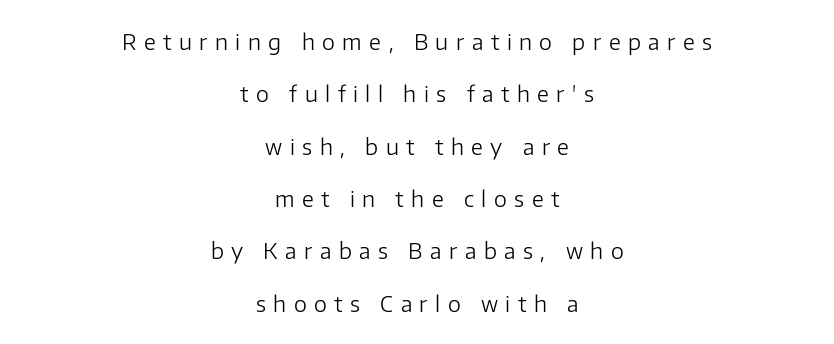
{"italic": "no", "bold": "no", "underline": "no", "align": "center", "line_spacing": "loose", "line_spacing_ratio": 2.38, "letter_spacing": "wide", "letter_spacing_em": 0.34, "glyph_px": 22}
